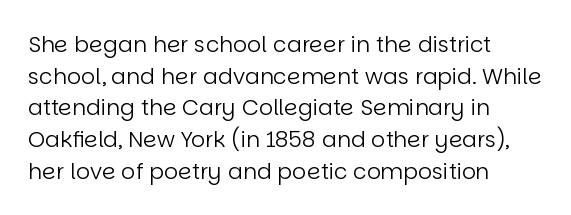
{"italic": "no", "bold": "no", "underline": "no", "align": "left", "line_spacing": "normal", "line_spacing_ratio": 1.44, "letter_spacing": "normal", "letter_spacing_em": 0.0, "glyph_px": 22}
